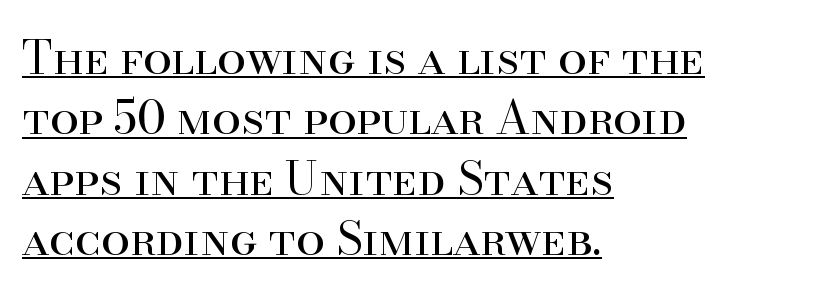
{"serif": "yes", "italic": "no", "bold": "no", "weight": "regular", "width": "normal", "stroke_contrast": "high", "x_height": "small", "monospaced": "no", "underline": "yes", "align": "left", "line_spacing": "normal", "line_spacing_ratio": 1.31, "letter_spacing": "normal", "letter_spacing_em": 0.0, "glyph_px": 46}
